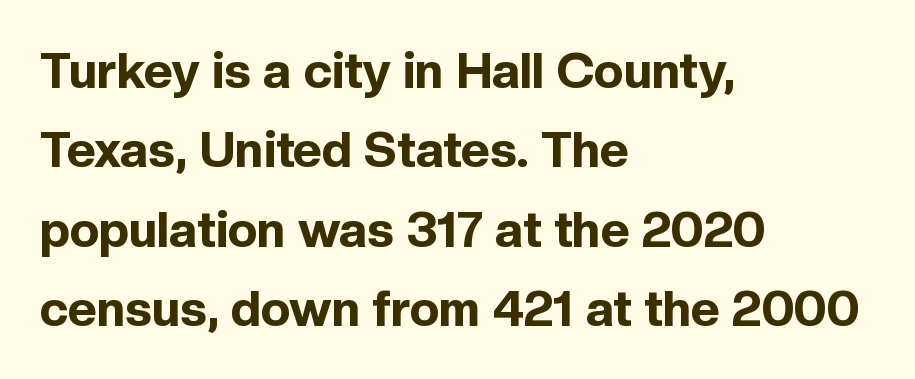
Q: Is the text bold? A: Yes.
Q: Is the text italic (slanted)? A: No, it is upright.
Q: Is the typeface a serif or a sans-serif typeface? A: Sans-serif.
Q: Is the text underlined? A: No.
Q: How is the paragraph aligned? A: Left-aligned.
Q: Is the spacing between letters normal or unusually wide? A: Normal.
Q: Is the spacing between lines tight, normal or loose? A: Normal.
Q: Width (condensed, normal, or wide)? A: Normal.
Q: x-height? A: Medium.
Q: Monospaced? A: No.
